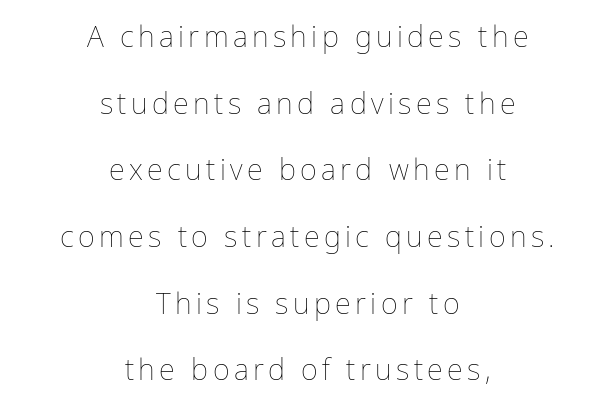
Q: Is the text bold? A: No.
Q: Is the text italic (slanted)? A: No, it is upright.
Q: Is the text underlined? A: No.
Q: How is the paragraph aligned? A: Centered.
Q: Is the spacing between lines tight, normal or loose? A: Loose.
Q: Width (condensed, normal, or wide)? A: Normal.
Q: Stroke contrast? A: Low.
Q: x-height? A: Medium.
Q: Monospaced? A: No.
